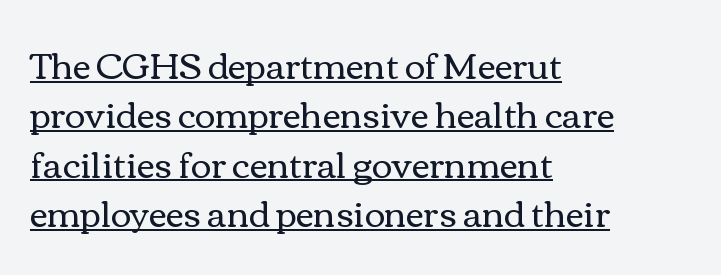
Varying glyph widths throughout — classic text-font behaviour. Summary of weight: not heavy and not bold. This sample carries an underscore along the baseline area. Does the leading feel generous? No, just average. What stands out about the letter spacing? Nothing — it is the standard amount.
